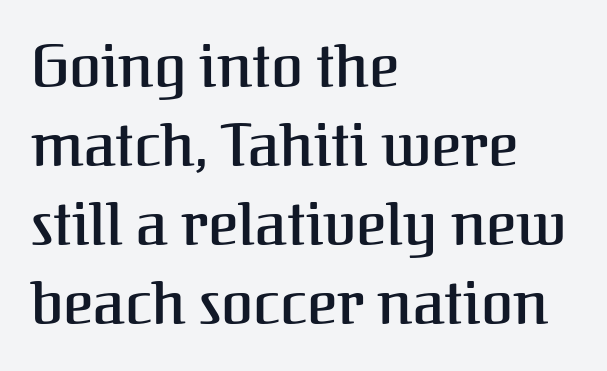
The image shows 58 px serif type, upright; set left-aligned, normal line spacing (1.36x), normal letter spacing, not underlined; medium stroke contrast and a medium x-height.
